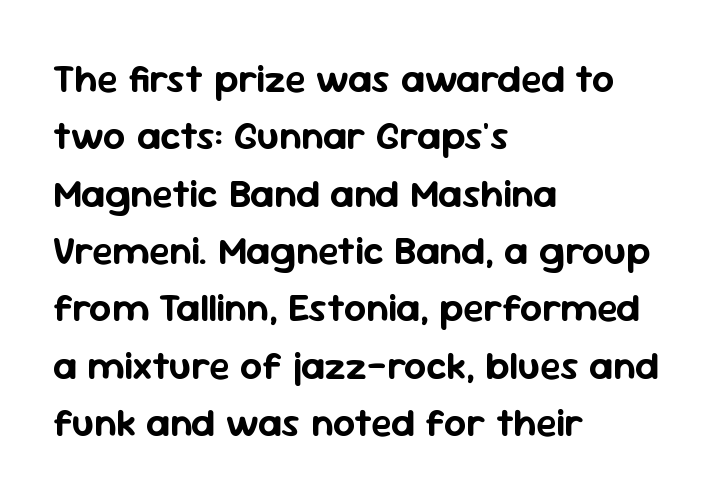
The image shows 39 px sans-serif type, upright; set left-aligned, normal line spacing (1.47x), normal letter spacing, not underlined; low stroke contrast and a medium x-height.
